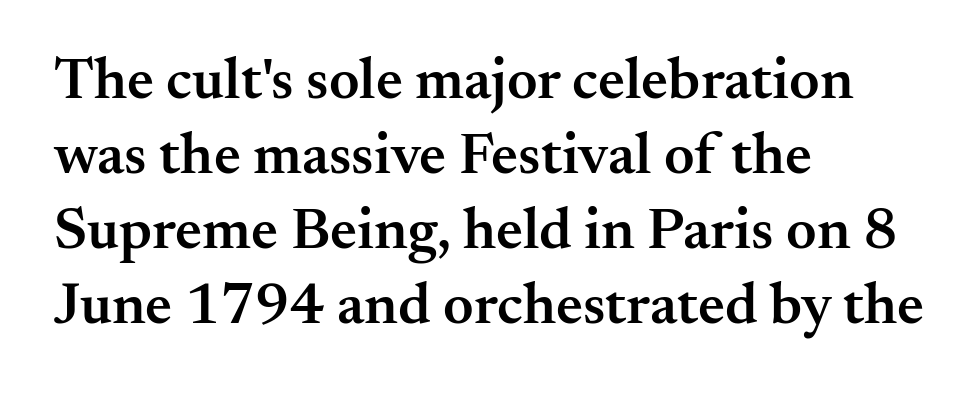
{"serif": "yes", "italic": "no", "bold": "semi", "weight": "semibold", "width": "normal", "stroke_contrast": "medium", "x_height": "small", "monospaced": "no", "underline": "no", "align": "left", "line_spacing": "normal", "line_spacing_ratio": 1.27, "letter_spacing": "normal", "letter_spacing_em": 0.0, "glyph_px": 59}
